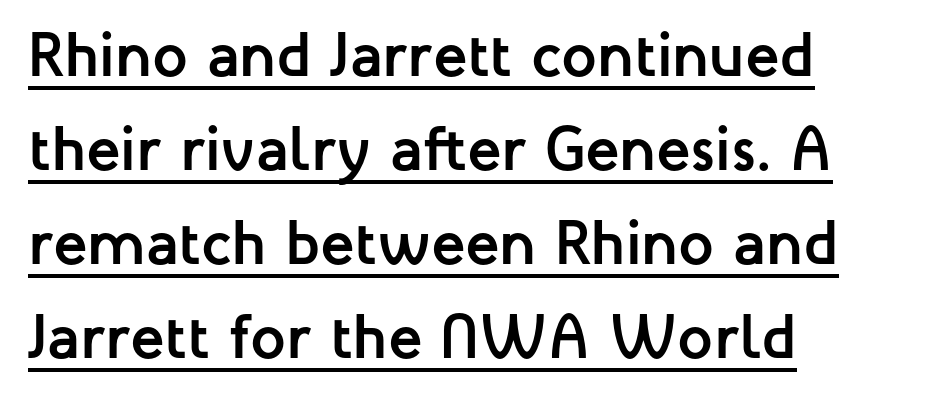
{"serif": "no", "italic": "no", "bold": "yes", "weight": "semibold", "width": "normal", "stroke_contrast": "low", "x_height": "medium", "monospaced": "no", "underline": "yes", "align": "left", "line_spacing": "normal", "line_spacing_ratio": 1.49, "letter_spacing": "normal", "letter_spacing_em": 0.0, "glyph_px": 63}
